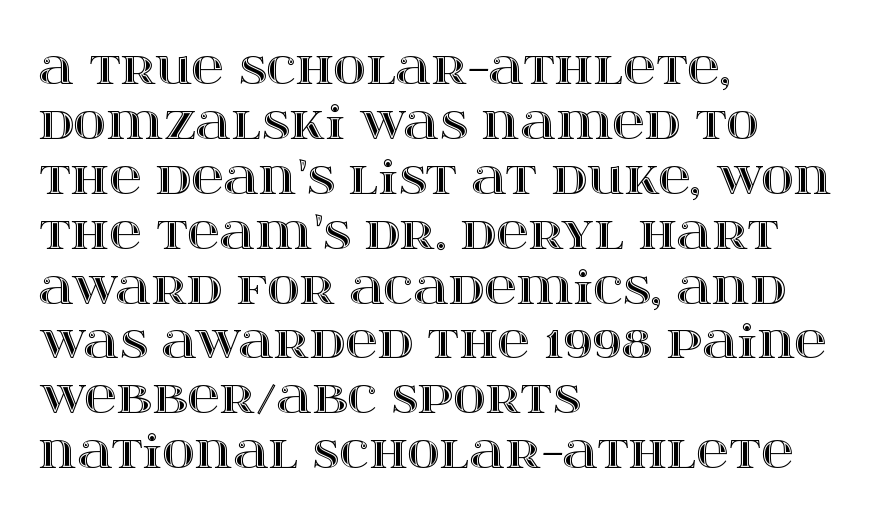
Q: Is the text italic (slanted)? A: No, it is upright.
Q: Is the text underlined? A: No.
Q: How is the paragraph aligned? A: Left-aligned.
Q: Is the spacing between letters normal or unusually wide? A: Normal.
Q: Width (condensed, normal, or wide)? A: Wide.
Q: x-height? A: Large.
Q: Monospaced? A: No.
